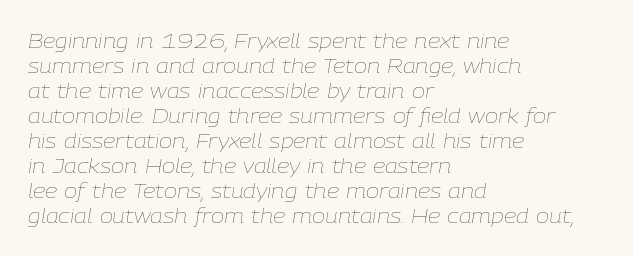
{"italic": "yes", "lean": "right", "slant_degrees": 9, "bold": "no", "underline": "no", "align": "left", "line_spacing": "normal", "line_spacing_ratio": 1.25, "letter_spacing": "normal", "letter_spacing_em": 0.0, "glyph_px": 20}
